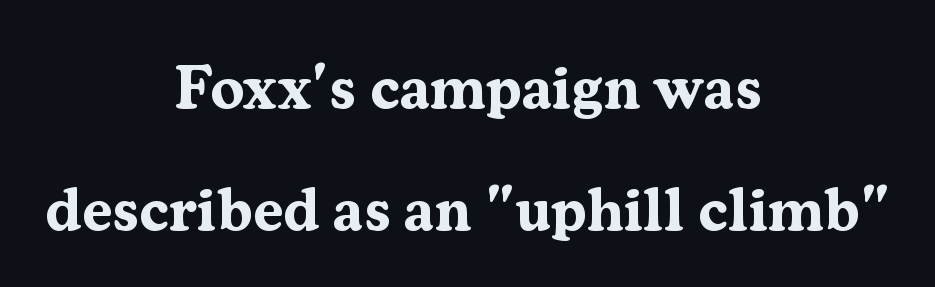
Q: Is the text bold? A: Yes.
Q: Is the text italic (slanted)? A: No, it is upright.
Q: Is the typeface a serif or a sans-serif typeface? A: Serif.
Q: Is the text underlined? A: No.
Q: How is the paragraph aligned? A: Centered.
Q: Is the spacing between letters normal or unusually wide? A: Normal.
Q: Is the spacing between lines tight, normal or loose? A: Loose.
Q: Width (condensed, normal, or wide)? A: Normal.
Q: Stroke contrast? A: Medium.
Q: x-height? A: Medium.
Q: Monospaced? A: No.
